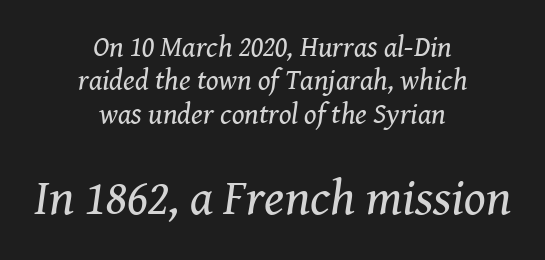
The image shows 50 px regular-weight serif type, italic (leaning right); set centered, tight line spacing (1.15x), normal letter spacing, not underlined; the second (bottom) block is 1.72x larger; medium stroke contrast and a medium x-height.
